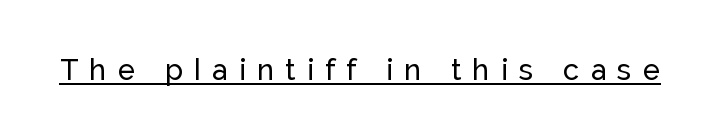
Q: Is the text italic (slanted)? A: No, it is upright.
Q: Is the typeface a serif or a sans-serif typeface? A: Sans-serif.
Q: Is the text underlined? A: Yes.
Q: Is the spacing between letters normal or unusually wide? A: Unusually wide.
Q: Width (condensed, normal, or wide)? A: Normal.
Q: Stroke contrast? A: Low.
Q: x-height? A: Medium.
Q: Monospaced? A: No.
